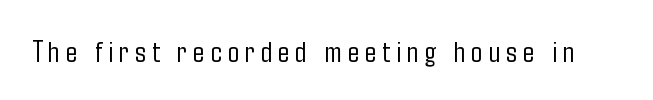
Q: Is the text bold? A: No.
Q: Is the text italic (slanted)? A: No, it is upright.
Q: Is the typeface a serif or a sans-serif typeface? A: Sans-serif.
Q: Is the text underlined? A: No.
Q: Is the spacing between letters normal or unusually wide? A: Unusually wide.
Q: Width (condensed, normal, or wide)? A: Condensed.
Q: Stroke contrast? A: Low.
Q: x-height? A: Medium.
Q: Monospaced? A: No.
